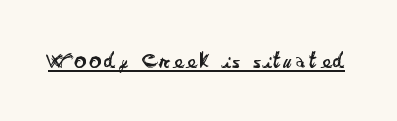
Q: Is the text bold? A: No.
Q: Is the text italic (slanted)? A: No, it is upright.
Q: Is the text underlined? A: Yes.
